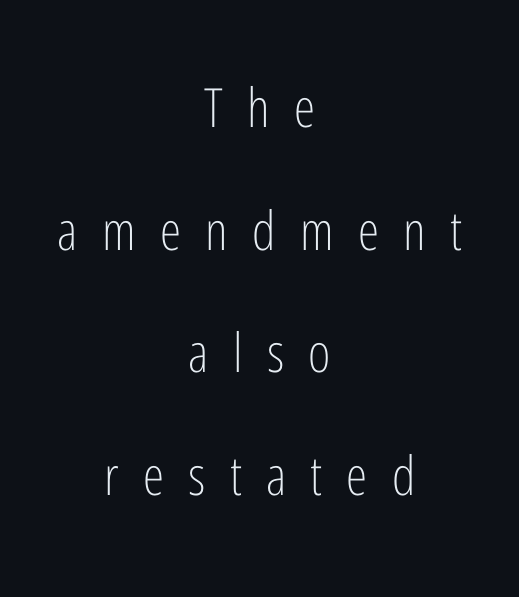
No extra ink here — the face is not bold. Horizontal bands of white between lines are thick stripes. Observe the absence of serifs on each vertical stroke in this sample. The rendering uses natural spacing where letterforms have individual widths. Decoration check: the copy has no underline. This rendering uses center alignment, leaving both contours irregular but symmetric.
